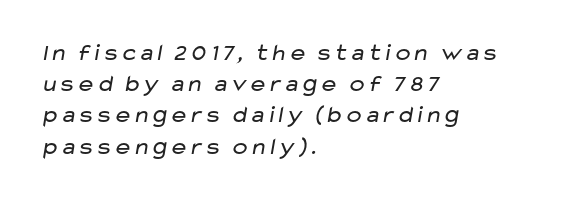
Clear beneath every line of the passage. Does the leading feel generous? No, just average. Students, note that the glyphs here touch the page at normal intervals. Notice how the passage keeps a crisp vertical edge on the left only.
